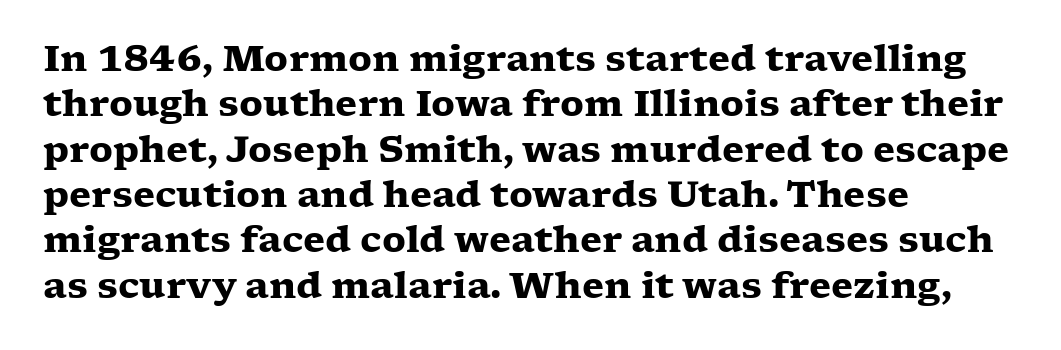
{"serif": "yes", "italic": "no", "bold": "yes", "weight": "heavy", "width": "wide", "stroke_contrast": "low", "x_height": "medium", "monospaced": "no", "underline": "no", "align": "left", "line_spacing": "normal", "line_spacing_ratio": 1.26, "letter_spacing": "normal", "letter_spacing_em": 0.0, "glyph_px": 36}
